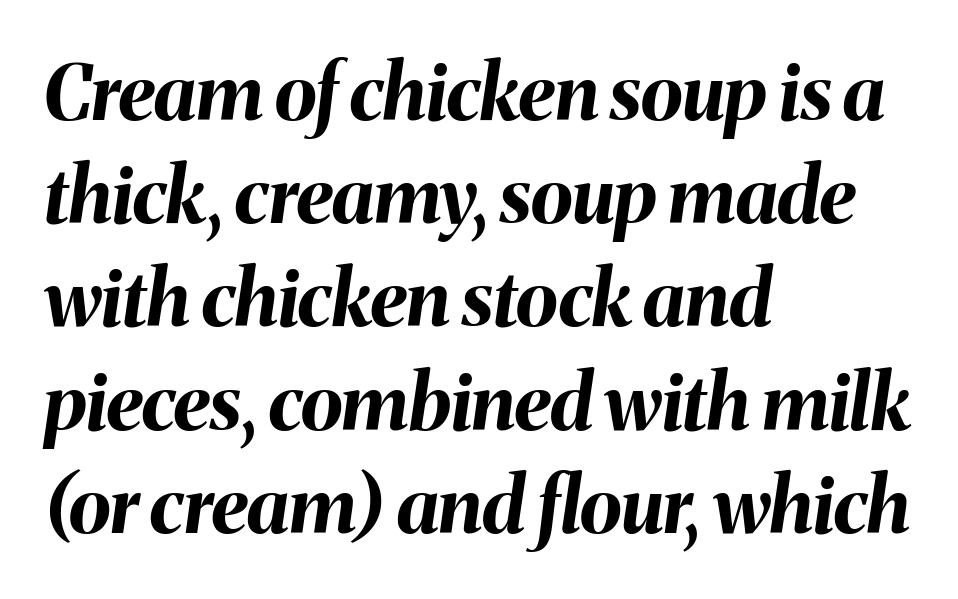
The image shows 77 px bold type, italic (leaning right); set left-aligned, normal line spacing (1.34x), normal letter spacing, not underlined; medium stroke contrast and a medium x-height.
